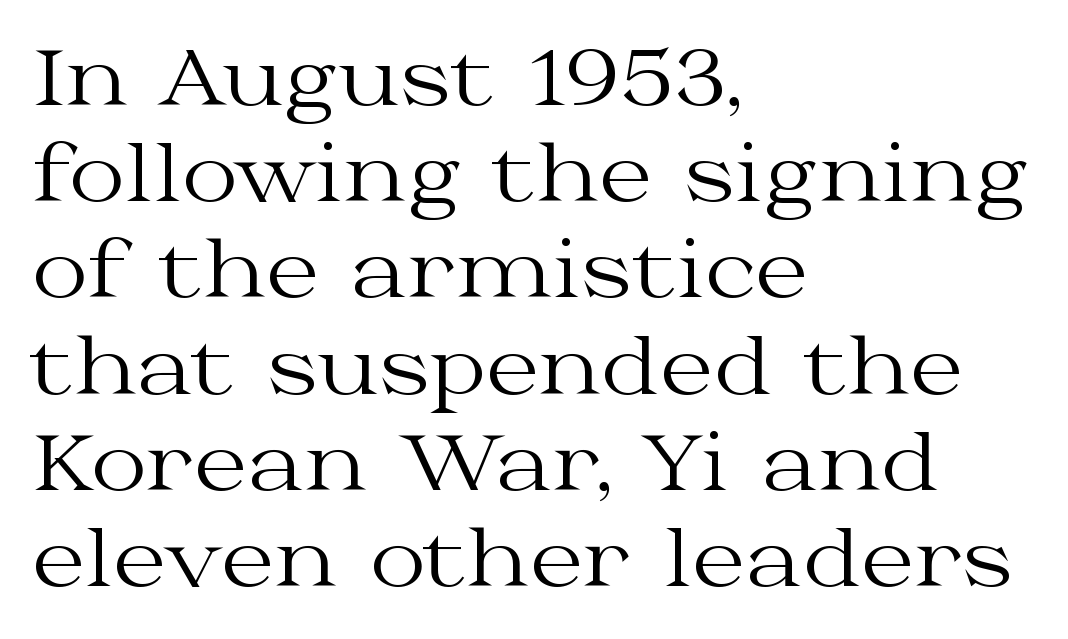
Is the block centered? No — it sits flush against the left margin. A bare baseline throughout the passage. Varying glyph widths throughout — classic text-font behaviour. Posture: vertical. The characters are drawn with everyday or finer stroke widths. No extra tracking has been applied to these lines.
